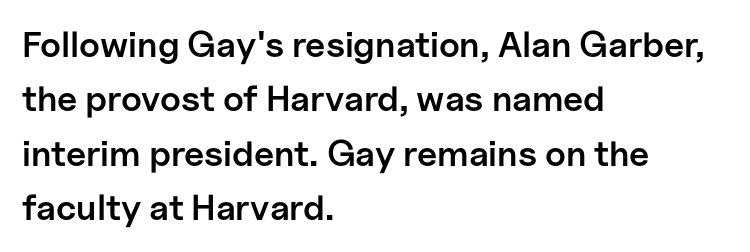
{"serif": "no", "italic": "no", "bold": "semi", "weight": "semibold", "width": "normal", "stroke_contrast": "low", "x_height": "medium", "monospaced": "no", "underline": "no", "align": "left", "line_spacing": "normal", "line_spacing_ratio": 1.51, "letter_spacing": "normal", "letter_spacing_em": 0.0, "glyph_px": 36}
